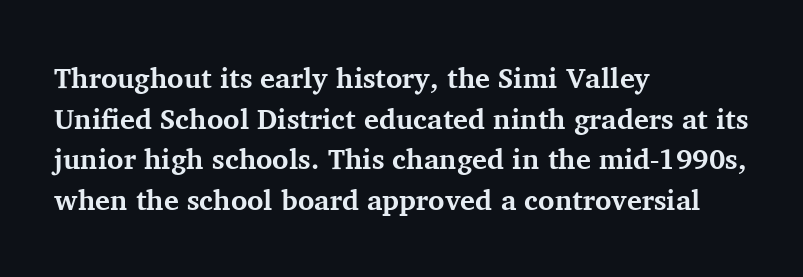
Q: Is the text bold? A: Yes.
Q: Is the text italic (slanted)? A: No, it is upright.
Q: Is the typeface a serif or a sans-serif typeface? A: Serif.
Q: Is the text underlined? A: No.
Q: How is the paragraph aligned? A: Left-aligned.
Q: Is the spacing between letters normal or unusually wide? A: Normal.
Q: Is the spacing between lines tight, normal or loose? A: Normal.
Q: Width (condensed, normal, or wide)? A: Normal.
Q: Stroke contrast? A: Medium.
Q: x-height? A: Medium.
Q: Monospaced? A: No.
